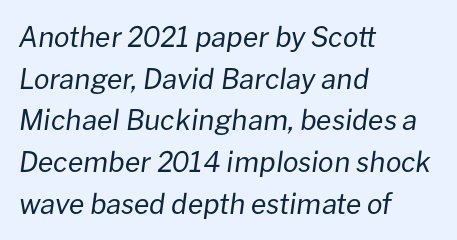
Q: Is the text bold? A: No.
Q: Is the text italic (slanted)? A: Yes, it leans right by about 8 degrees.
Q: Is the text underlined? A: No.
Q: How is the paragraph aligned? A: Left-aligned.
Q: Is the spacing between letters normal or unusually wide? A: Normal.
Q: Is the spacing between lines tight, normal or loose? A: Normal.
Q: Width (condensed, normal, or wide)? A: Normal.
Q: Stroke contrast? A: Low.
Q: x-height? A: Medium.
Q: Monospaced? A: No.
